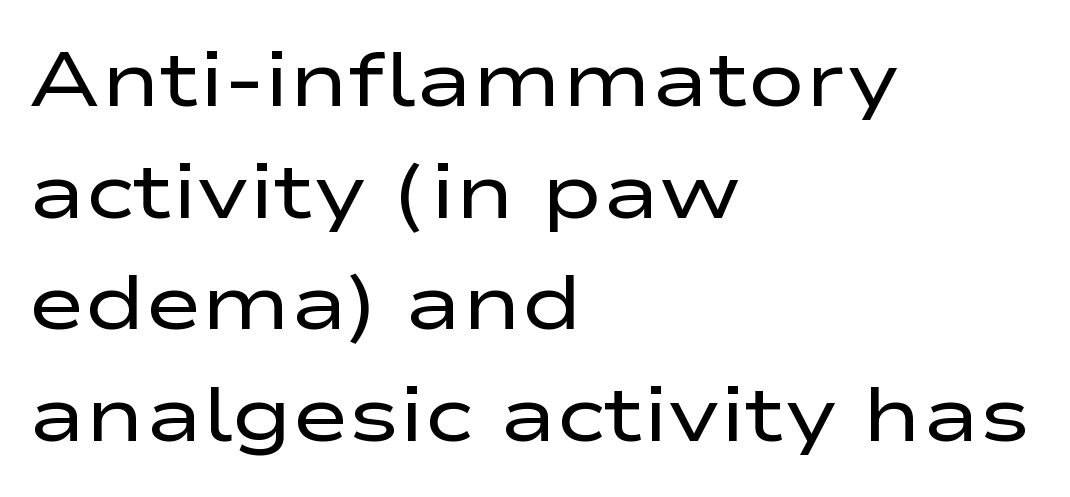
Regular leading. No word sits above an underline. Notice how the passage keeps a crisp vertical edge on the left only. This sample uses a sans-serif face.
